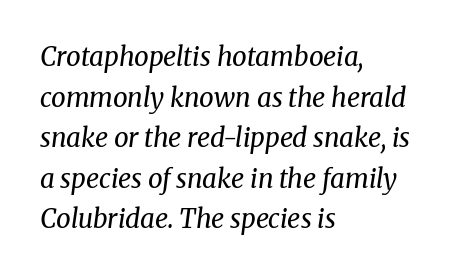
Q: Is the text bold? A: No.
Q: Is the text italic (slanted)? A: Yes, it leans right by about 8 degrees.
Q: Is the text underlined? A: No.
Q: How is the paragraph aligned? A: Left-aligned.
Q: Is the spacing between letters normal or unusually wide? A: Normal.
Q: Is the spacing between lines tight, normal or loose? A: Normal.
